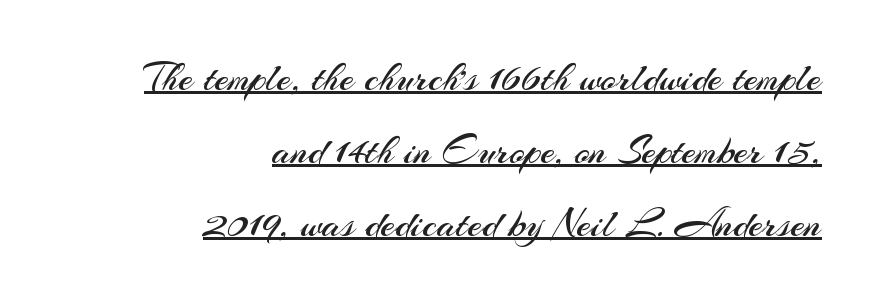
Q: Is the text bold? A: No.
Q: Is the text italic (slanted)? A: Yes.
Q: Is the typeface a serif or a sans-serif typeface? A: Sans-serif.
Q: Is the text underlined? A: Yes.
Q: How is the paragraph aligned? A: Right-aligned.
Q: Is the spacing between letters normal or unusually wide? A: Normal.
Q: Width (condensed, normal, or wide)? A: Normal.
Q: Stroke contrast? A: Medium.
Q: x-height? A: Small.
Q: Monospaced? A: No.
